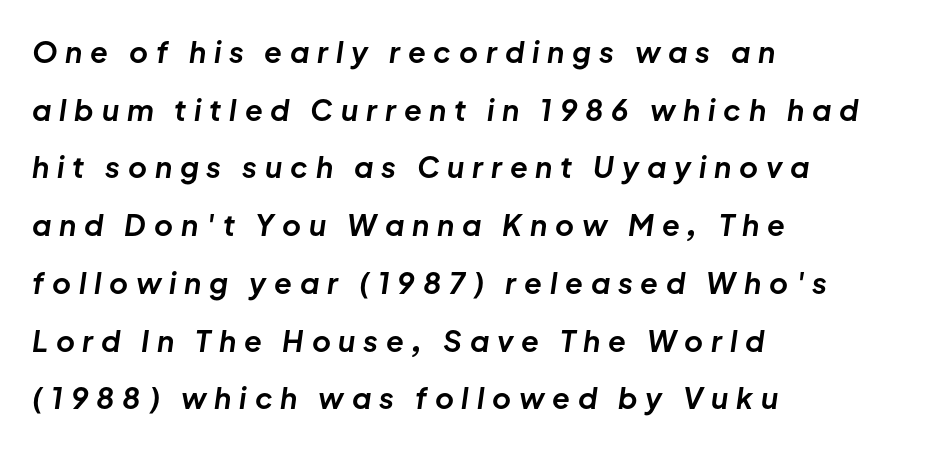
{"italic": "yes", "lean": "right", "slant_degrees": 8, "bold": "yes", "weight": "bold", "width": "normal", "stroke_contrast": "low", "x_height": "medium", "monospaced": "no", "underline": "no", "align": "left", "line_spacing": "loose", "line_spacing_ratio": 1.99, "letter_spacing": "wide", "letter_spacing_em": 0.27, "glyph_px": 29}
